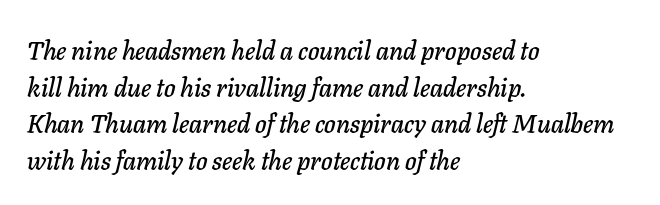
The gap between lines stays unmarked. Inter-character spacing is left at the font's built-in metrics. A classic flush-left, rag-right setting is used for this passage. The lines sit at an ordinary, default distance from one another.
